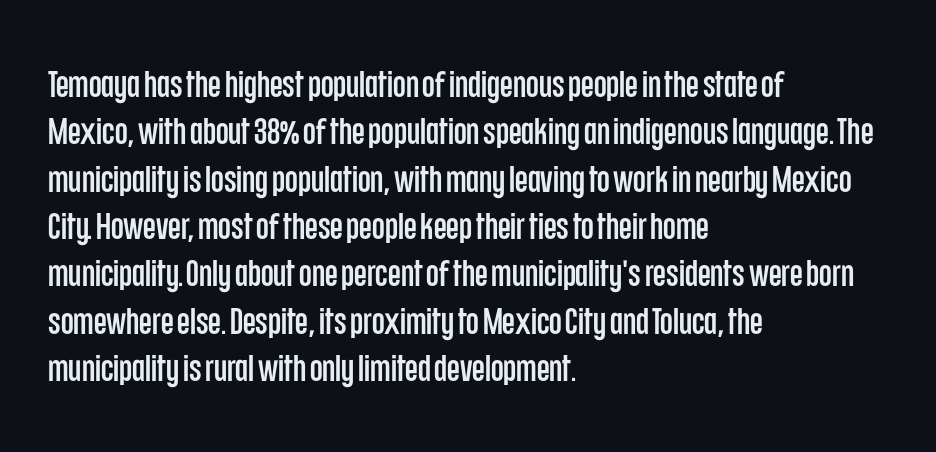
How are the letters spaced? Ordinarily, with no added tracking. Style check: upright. Only glyphs here, with clear space below each row. Visually the block forms a straight wall on the left and a jagged coastline on the right. Horizontal bands of white between lines are of average thickness.
